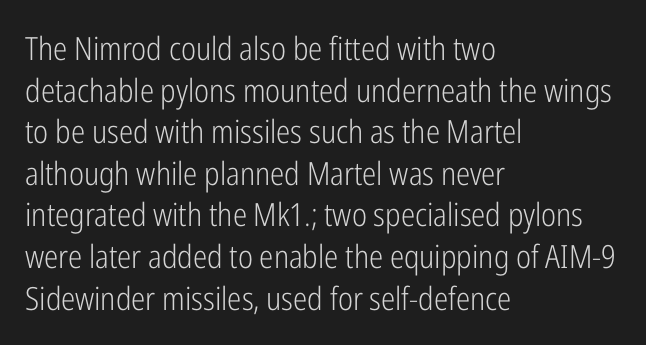
Q: Is the text bold? A: No.
Q: Is the text italic (slanted)? A: No, it is upright.
Q: Is the typeface a serif or a sans-serif typeface? A: Sans-serif.
Q: Is the text underlined? A: No.
Q: How is the paragraph aligned? A: Left-aligned.
Q: Is the spacing between letters normal or unusually wide? A: Normal.
Q: Is the spacing between lines tight, normal or loose? A: Normal.
Q: Width (condensed, normal, or wide)? A: Condensed.
Q: Stroke contrast? A: Low.
Q: x-height? A: Medium.
Q: Monospaced? A: No.
